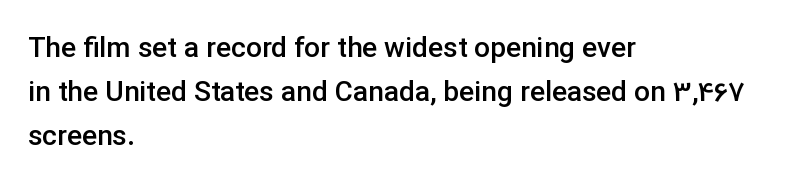
{"serif": "no", "italic": "no", "bold": "semi", "weight": "semibold", "width": "normal", "stroke_contrast": "low", "x_height": "medium", "monospaced": "no", "underline": "no", "align": "left", "line_spacing": "normal", "line_spacing_ratio": 1.57, "letter_spacing": "normal", "letter_spacing_em": 0.0, "glyph_px": 28}
